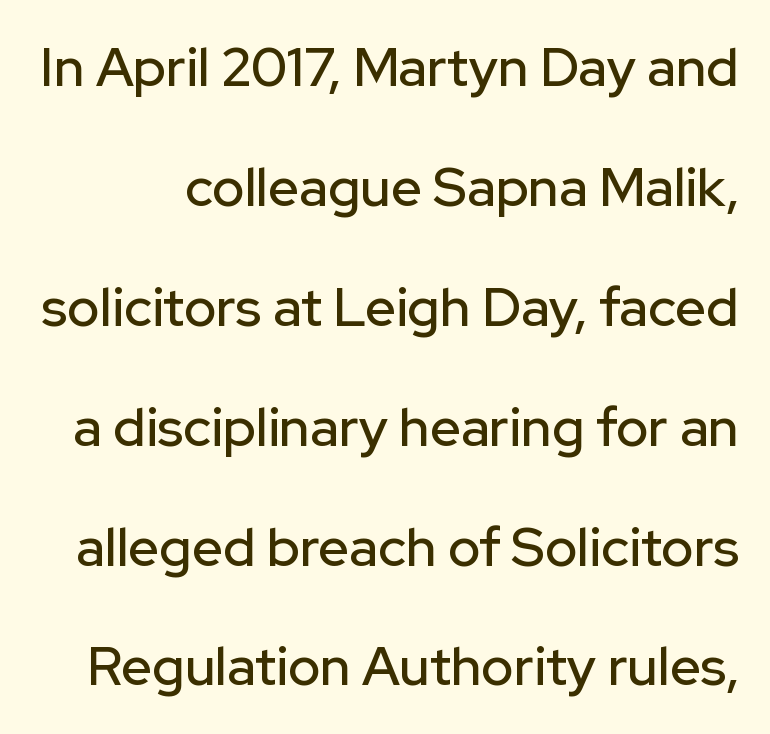
Q: Is the text italic (slanted)? A: No, it is upright.
Q: Is the typeface a serif or a sans-serif typeface? A: Sans-serif.
Q: Is the text underlined? A: No.
Q: Is the spacing between letters normal or unusually wide? A: Normal.
Q: Is the spacing between lines tight, normal or loose? A: Loose.
Q: Width (condensed, normal, or wide)? A: Normal.
Q: Stroke contrast? A: Low.
Q: x-height? A: Medium.
Q: Monospaced? A: No.
